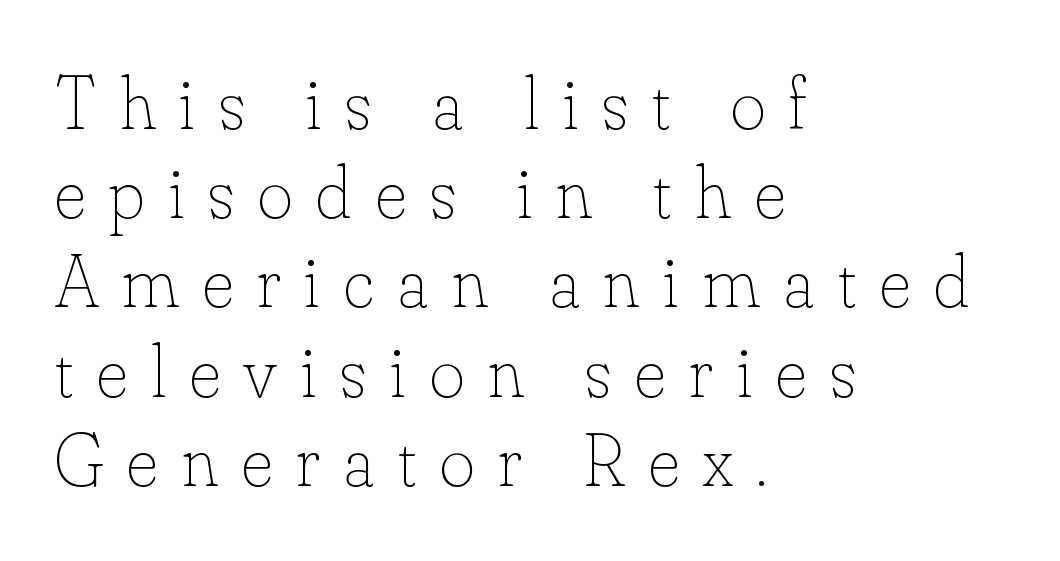
Q: Is the text bold? A: No.
Q: Is the text italic (slanted)? A: No, it is upright.
Q: Is the text underlined? A: No.
Q: How is the paragraph aligned? A: Left-aligned.
Q: Is the spacing between letters normal or unusually wide? A: Unusually wide.
Q: Width (condensed, normal, or wide)? A: Normal.
Q: Stroke contrast? A: Low.
Q: x-height? A: Small.
Q: Monospaced? A: No.
